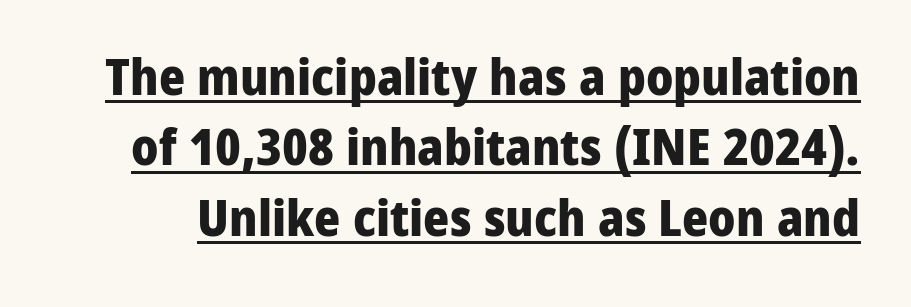
{"serif": "no", "italic": "no", "bold": "yes", "weight": "heavy", "width": "normal", "stroke_contrast": "low", "x_height": "medium", "monospaced": "no", "underline": "yes", "line_spacing": "normal", "line_spacing_ratio": 1.41, "letter_spacing": "normal", "letter_spacing_em": 0.0, "glyph_px": 50}
